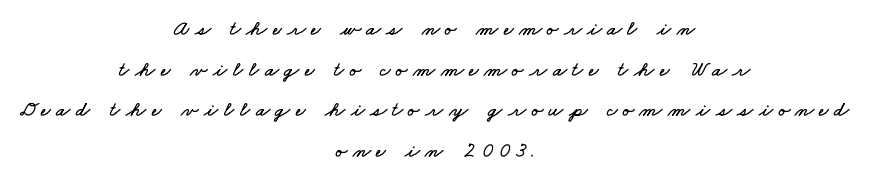
The image shows 21 px text type; set centered, loose line spacing (1.94x), unusually wide letter spacing (+0.26 em), not underlined.
